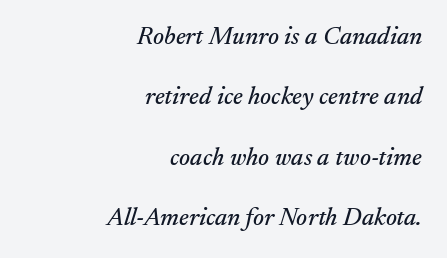
The image shows 25 px text type, italic (leaning right); set right-aligned, loose line spacing (2.42x), normal letter spacing, not underlined.
